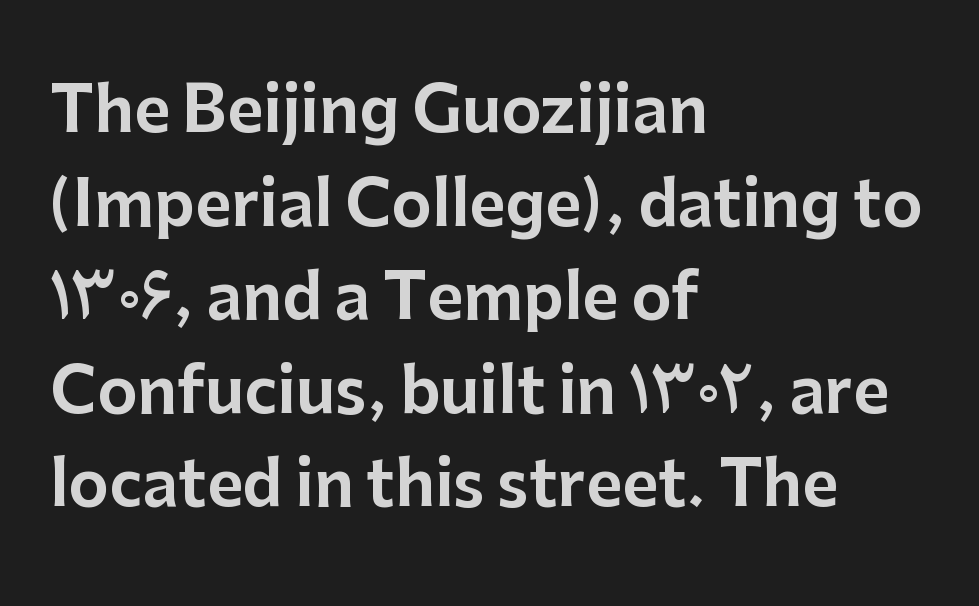
Letterform terminals end flat and unadorned throughout the passage. No italicization has been applied; the sample stays upright. Vertical spacing — default. Horizontal alignment here is leftward, the default for most running prose. Just letters on the line, the space beneath them empty. The face used here is proportionally spaced, like ordinary book or web type.
